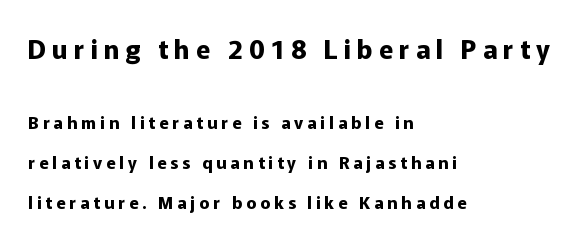
{"italic": "no", "bold": "yes", "underline": "no", "align": "left", "line_spacing": "loose", "line_spacing_ratio": 2.33, "letter_spacing": "wide", "letter_spacing_em": 0.23, "larger_block": "first", "size_ratio": 1.53, "glyph_px": 26}
